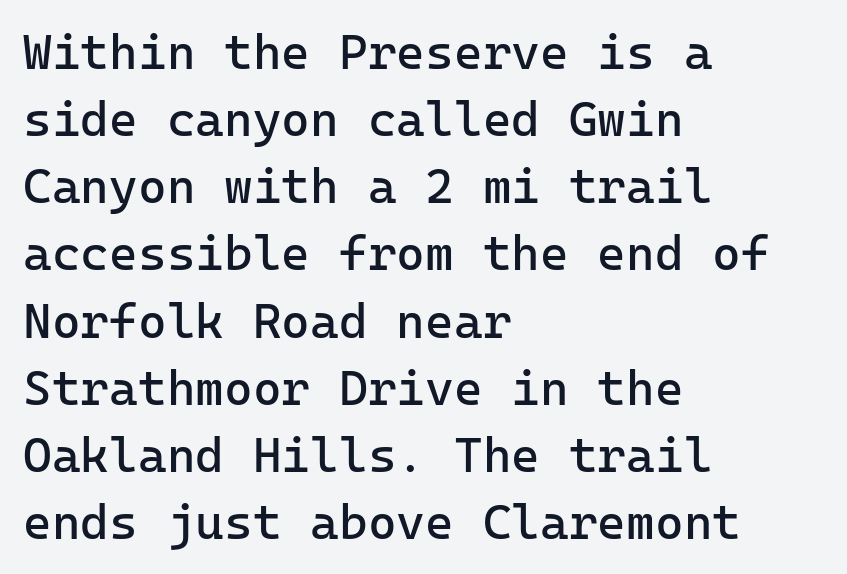
Q: Is the text bold? A: No.
Q: Is the text italic (slanted)? A: No, it is upright.
Q: Is the typeface a serif or a sans-serif typeface? A: Sans-serif.
Q: Is the text underlined? A: No.
Q: How is the paragraph aligned? A: Left-aligned.
Q: Is the spacing between letters normal or unusually wide? A: Normal.
Q: Is the spacing between lines tight, normal or loose? A: Normal.
Q: Width (condensed, normal, or wide)? A: Normal.
Q: Stroke contrast? A: Low.
Q: x-height? A: Medium.
